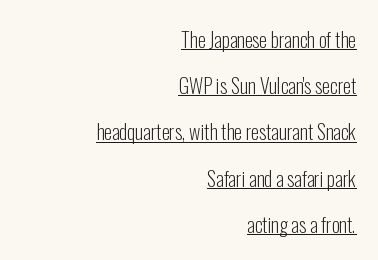
Is there any slant? The stems are plumb. Is there an underline? Yes — a line sits under the letters. Caption: standard tracking, unaltered. All the whitespace from short lines collects on the left.
